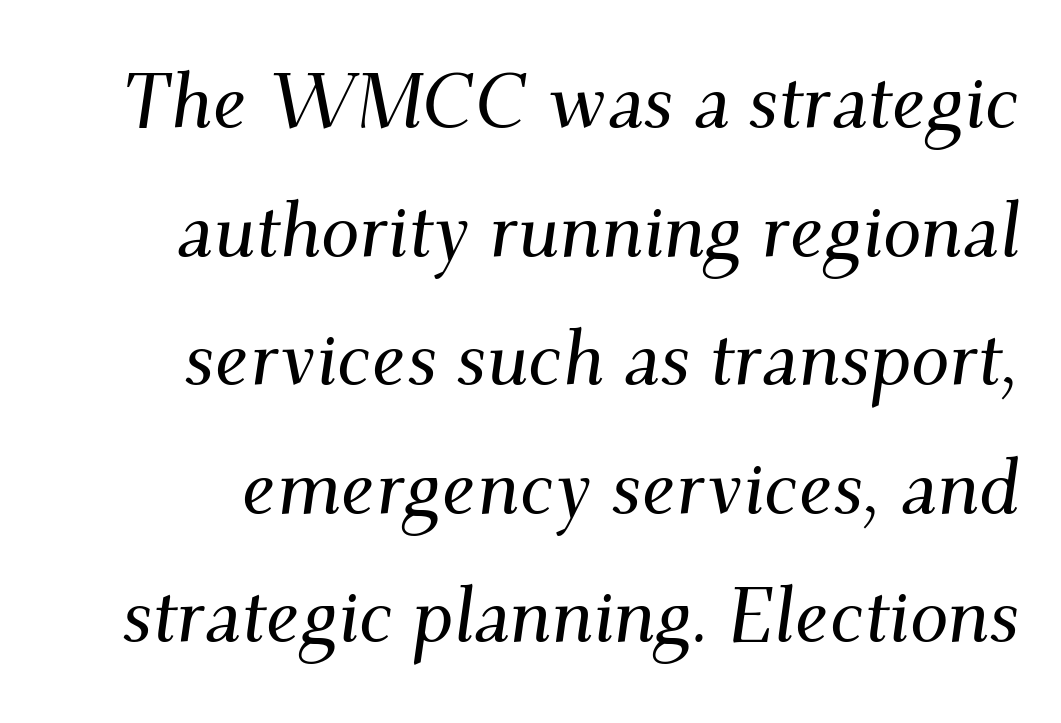
The line texture is even and compact thanks to regular tracking. There's an unmistakable incline to the writing here. Regular leading. Clear beneath every line of the passage.
